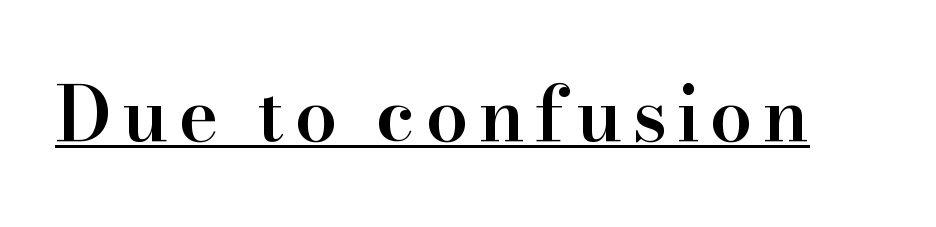
Posture: upright roman. Character widths vary here, with narrow letters taking less room than wide ones. Set as a demibold, roughly 600 on the weight scale. The face used here appears with an underline applied. The typeface chosen for these lines features serifs.
